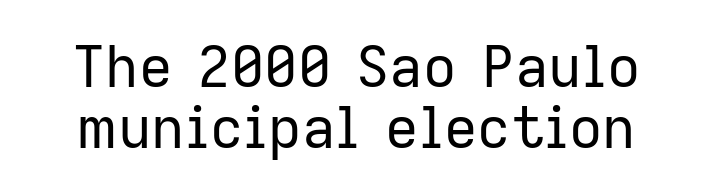
Q: Is the text bold? A: No.
Q: Is the text italic (slanted)? A: No, it is upright.
Q: Is the typeface a serif or a sans-serif typeface? A: Sans-serif.
Q: Is the text underlined? A: No.
Q: Is the spacing between letters normal or unusually wide? A: Normal.
Q: Is the spacing between lines tight, normal or loose? A: Tight.
Q: Width (condensed, normal, or wide)? A: Normal.
Q: Stroke contrast? A: Low.
Q: x-height? A: Medium.
Q: Monospaced? A: No.
